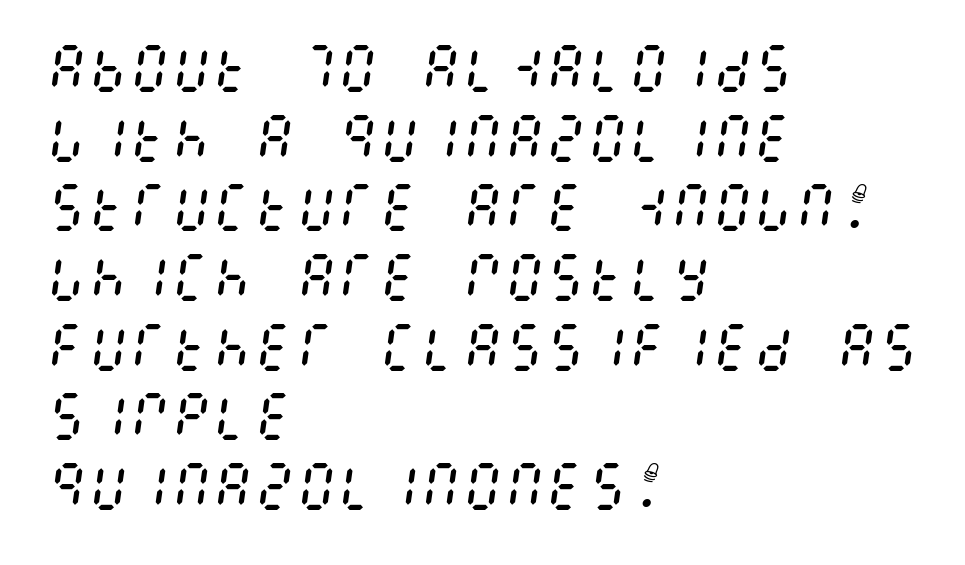
The image shows 52 px regular-weight, condensed type, italic (leaning right); set left-aligned, normal line spacing (1.34x), normal letter spacing, not underlined; medium stroke contrast and a large x-height.
